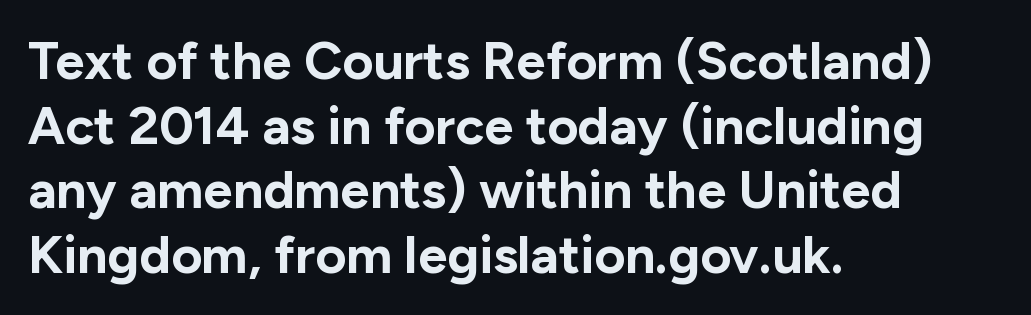
Beneath every word, the page is bare. Looks like regular typesetting: each glyph gets only the width it needs. Vertical strokes here are truly vertical. The strokes are fattened all the way to bold. Glyph-to-glyph distance matches everyday printed text.
